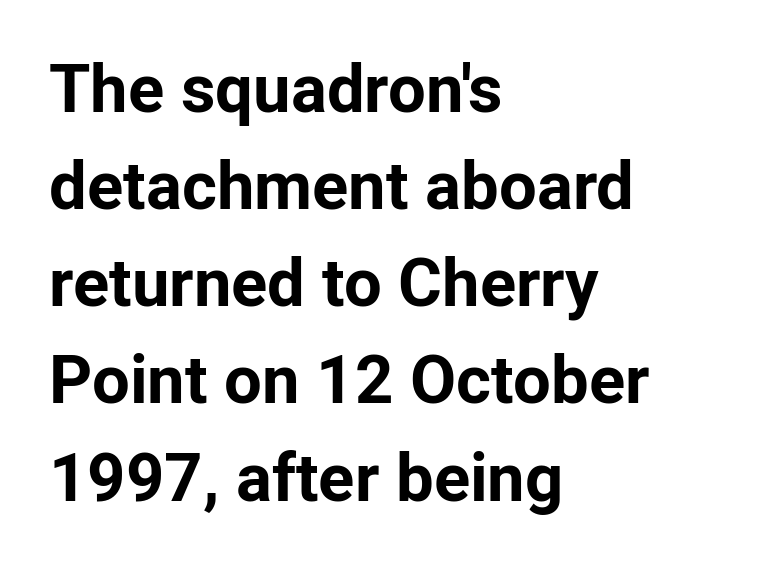
The image shows 67 px bold sans-serif type, upright; set left-aligned, normal line spacing (1.45x), normal letter spacing, not underlined; low stroke contrast and a medium x-height.
